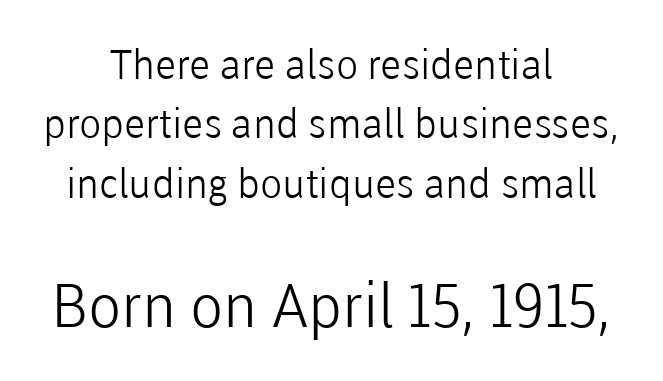
This is not heavy type; no bold has been used. The rendering uses natural spacing where letterforms have individual widths. Interline gaps are of average width in this sample. The type sits square on the baseline with zero lean. Underline: absent.
